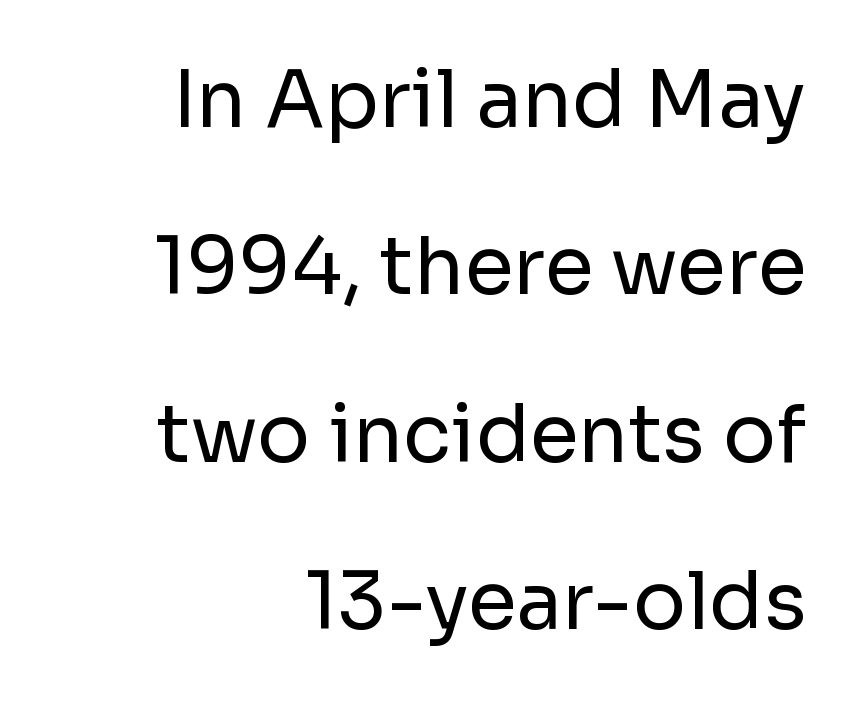
The image shows 79 px regular-weight sans-serif type, upright; set right-aligned, loose line spacing (2.12x), normal letter spacing, not underlined; low stroke contrast and a medium x-height.
